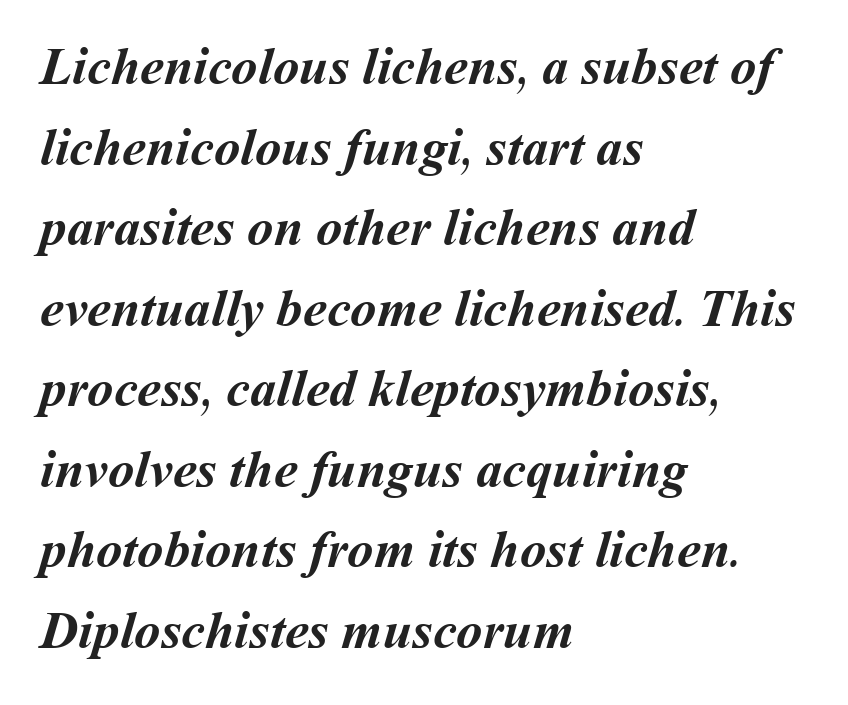
Q: Is the text bold? A: Yes.
Q: Is the text underlined? A: No.
Q: How is the paragraph aligned? A: Left-aligned.
Q: Is the spacing between letters normal or unusually wide? A: Normal.
Q: Is the spacing between lines tight, normal or loose? A: Normal.
Q: Width (condensed, normal, or wide)? A: Normal.
Q: Stroke contrast? A: Medium.
Q: x-height? A: Medium.
Q: Monospaced? A: No.
